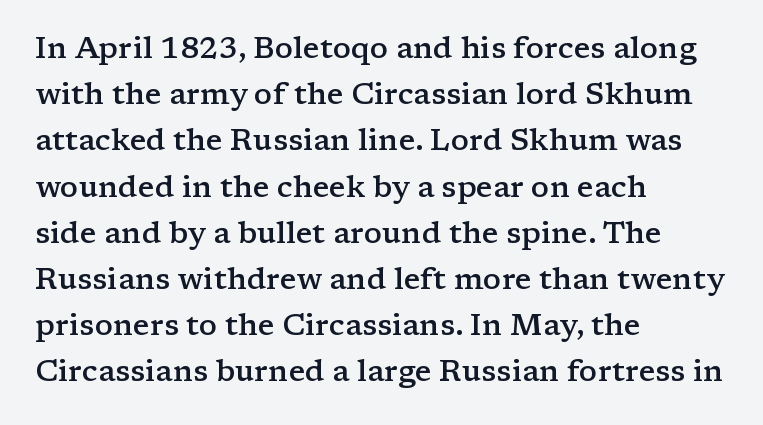
The image shows 30 px semibold, wide serif type, upright; set left-aligned, normal line spacing (1.54x), normal letter spacing, not underlined; low stroke contrast and a medium x-height.
